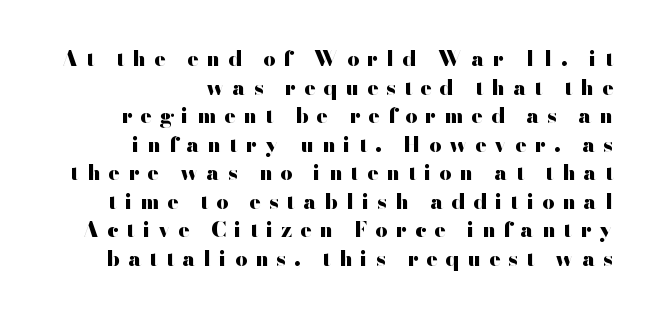
Q: Is the text bold? A: Yes.
Q: Is the text italic (slanted)? A: No, it is upright.
Q: Is the text underlined? A: No.
Q: How is the paragraph aligned? A: Right-aligned.
Q: Is the spacing between letters normal or unusually wide? A: Unusually wide.
Q: Is the spacing between lines tight, normal or loose? A: Normal.
